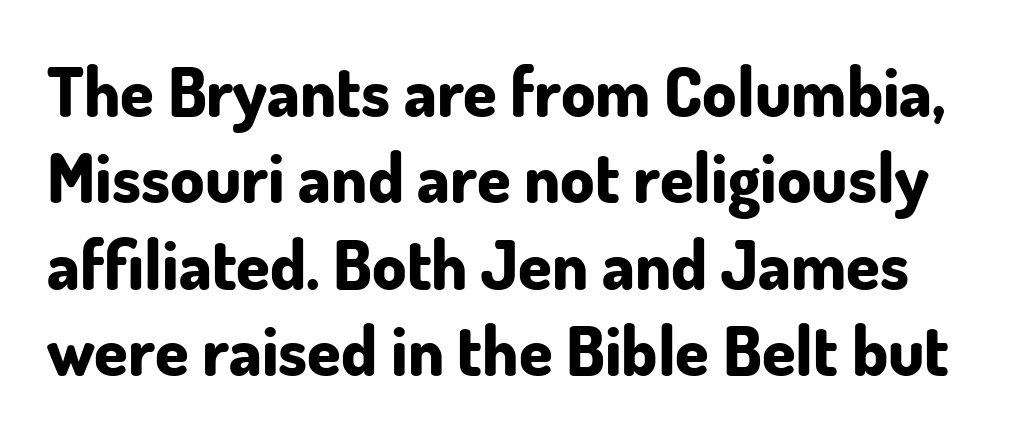
Posture: vertical. Do the characters align in a grid? No, the font is proportional. Underline: absent. Summary of weight: heavy, a full bold. Caption: standard tracking, unaltered. Notice how descenders clear the ascenders below comfortably — that's standard leading.
